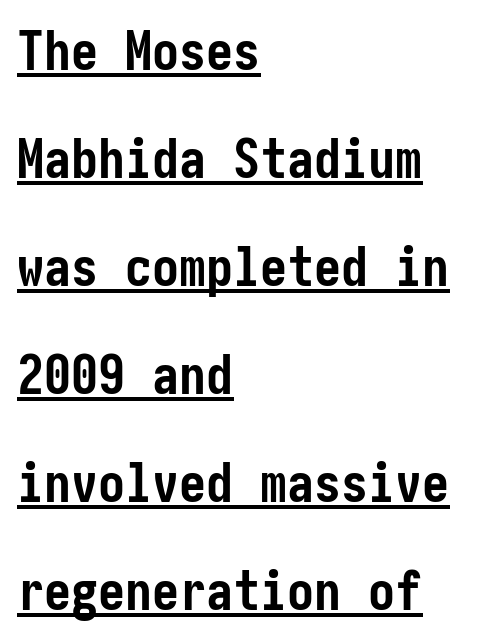
Widely set lines give the paragraph a tall, airy silhouette. Somebody hit Ctrl+U on this one — the words are underlined. Does the type have serifs? No, each stem ends abruptly. Every letter is thick-stroked: bold, no question. Does the lettering tilt? It doesn't — this is upright. Students, note that the glyphs here touch the page at normal intervals.
